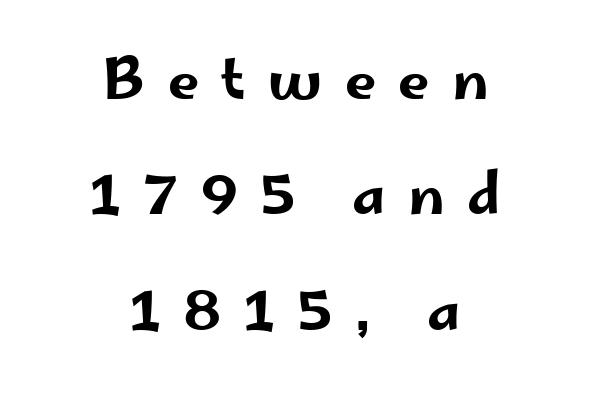
The image shows 56 px wide sans-serif type, upright; set centered, loose line spacing (2.06x), unusually wide letter spacing (+0.4 em), not underlined; low stroke contrast and a small x-height.
